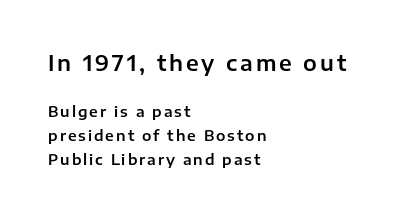
Reading down the block, your eye returns to a fixed left position each line. When letters stand straight like this, we call the style roman or upright. A student would notice the top passage is typeset larger than what follows. Any mark beneath the type? The region is blank. Line spacing here is normal.
